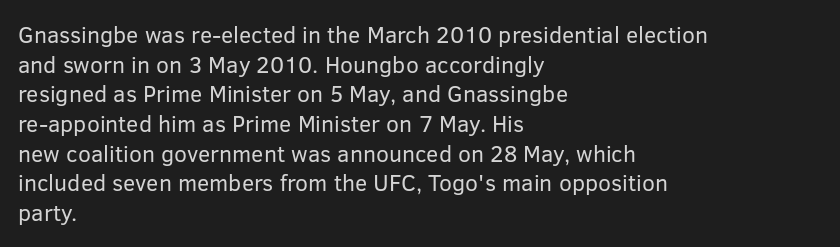
The lines sit at an ordinary, default distance from one another. The rag falls on the right side of this text block. The characters are drawn with everyday or finer stroke widths. Descender tails drop into unmarked territory.
